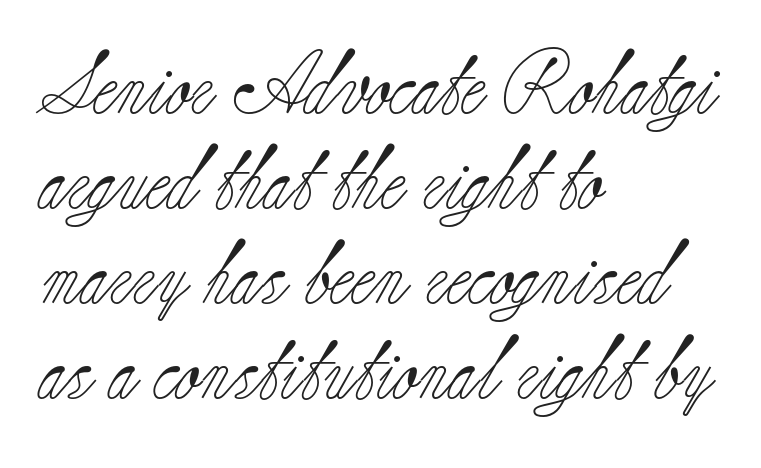
{"serif": "yes", "bold": "no", "weight": "light", "width": "normal", "stroke_contrast": "low", "x_height": "small", "monospaced": "no", "underline": "no", "align": "left", "line_spacing": "normal", "line_spacing_ratio": 1.51, "letter_spacing": "normal", "letter_spacing_em": 0.0, "glyph_px": 63}
